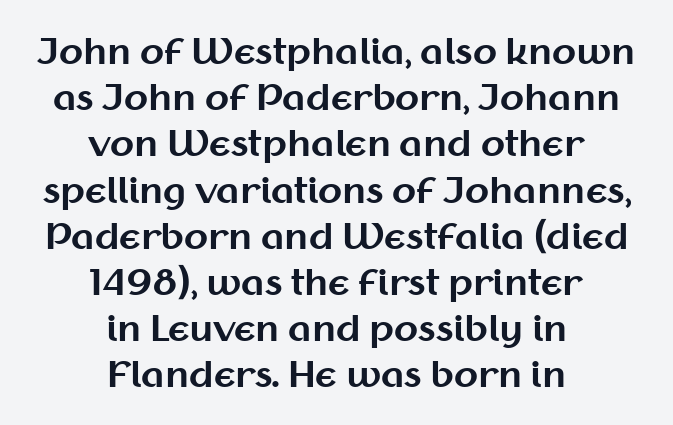
Q: Is the text bold? A: Yes.
Q: Is the text italic (slanted)? A: No, it is upright.
Q: Is the typeface a serif or a sans-serif typeface? A: Sans-serif.
Q: Is the text underlined? A: No.
Q: How is the paragraph aligned? A: Centered.
Q: Is the spacing between letters normal or unusually wide? A: Normal.
Q: Is the spacing between lines tight, normal or loose? A: Normal.
Q: Width (condensed, normal, or wide)? A: Normal.
Q: Stroke contrast? A: Medium.
Q: x-height? A: Medium.
Q: Monospaced? A: No.
